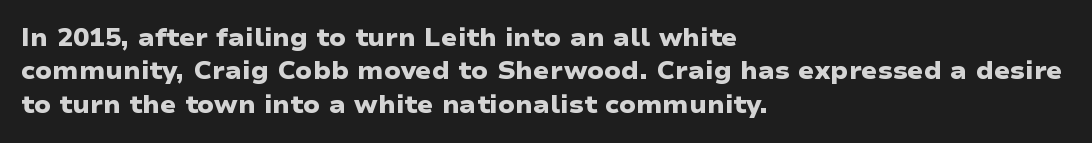
The image shows 24 px bold type; set left-aligned, normal line spacing (1.39x), normal letter spacing, not underlined.
